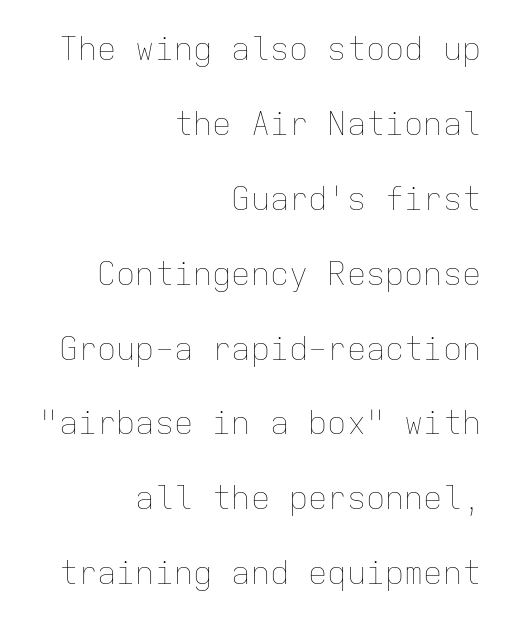
What stands out about the letter spacing? Nothing — it is the standard amount. Counters stay open thanks to moderate or lighter strokes. Interline gaps are noticeably wide in this sample. Horizontally, the lines are justified to the trailing edge only. Ascenders rise straight up at ninety degrees.
